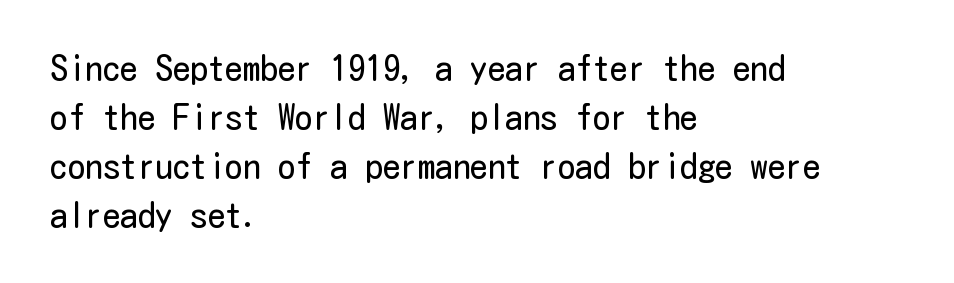
{"serif": "no", "italic": "no", "bold": "no", "weight": "regular", "width": "condensed", "stroke_contrast": "low", "x_height": "medium", "underline": "no", "align": "left", "line_spacing": "normal", "line_spacing_ratio": 1.4, "letter_spacing": "normal", "letter_spacing_em": 0.0, "glyph_px": 35}
